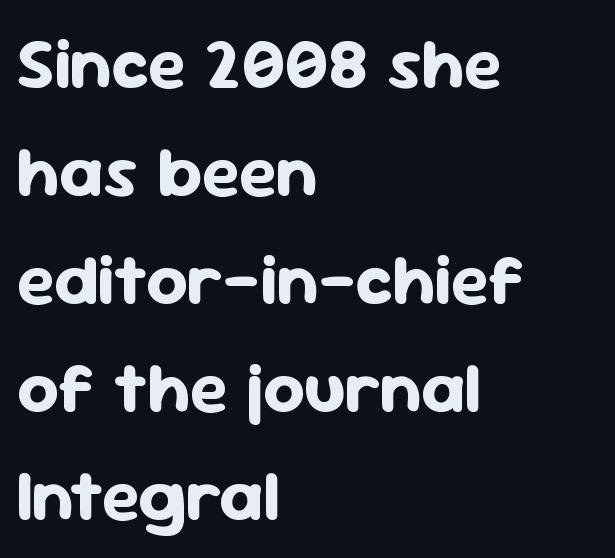
The image shows 72 px bold sans-serif type, upright; set left-aligned, normal line spacing (1.5x), normal letter spacing, not underlined; low stroke contrast and a medium x-height.
